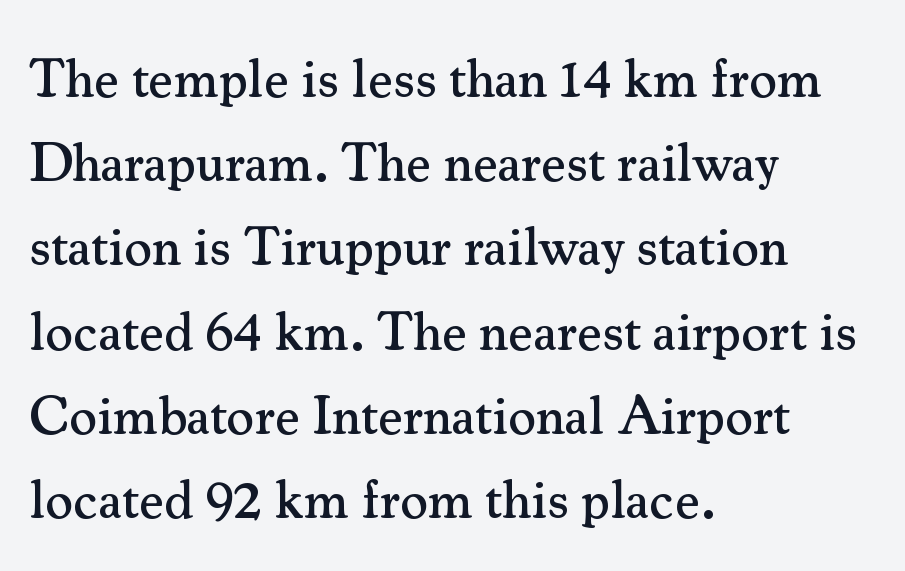
{"serif": "yes", "italic": "no", "width": "normal", "stroke_contrast": "medium", "x_height": "small", "monospaced": "no", "underline": "no", "align": "left", "line_spacing": "normal", "line_spacing_ratio": 1.56, "letter_spacing": "normal", "letter_spacing_em": 0.0, "glyph_px": 54}
